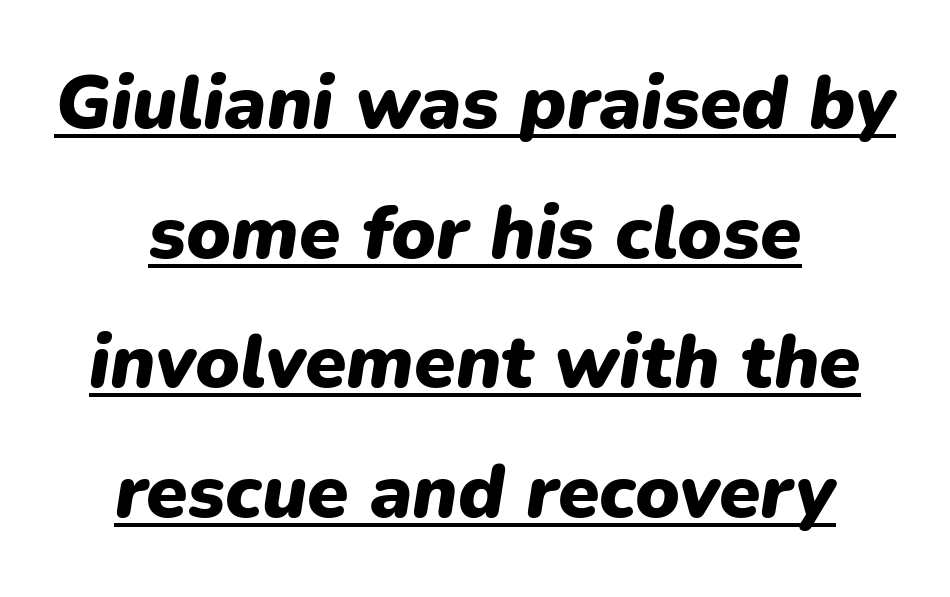
The image shows 75 px heavy type, italic (leaning right); set centered, line spacing 1.73x, normal letter spacing, underlined; low stroke contrast and a medium x-height.
